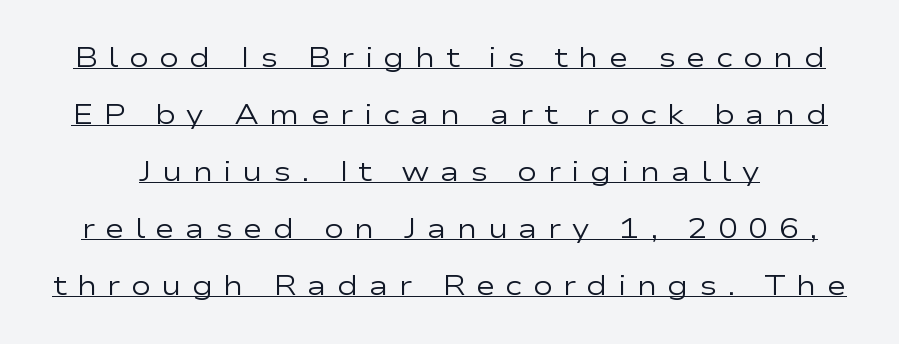
The image shows 27 px text type, upright; set loose line spacing (2.11x), unusually wide letter spacing (+0.38 em), underlined.
